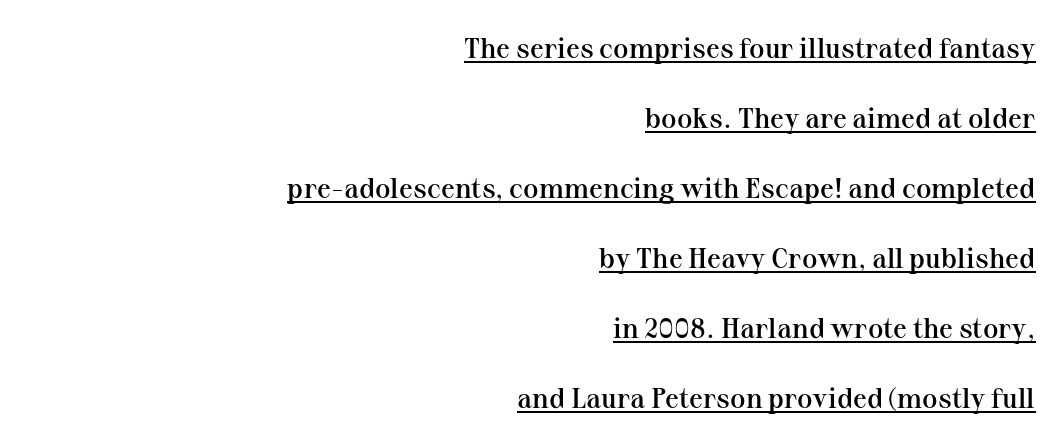
The image shows 28 px semibold serif type, upright; set right-aligned, loose line spacing (2.5x), normal letter spacing, underlined; medium stroke contrast and a medium x-height.
